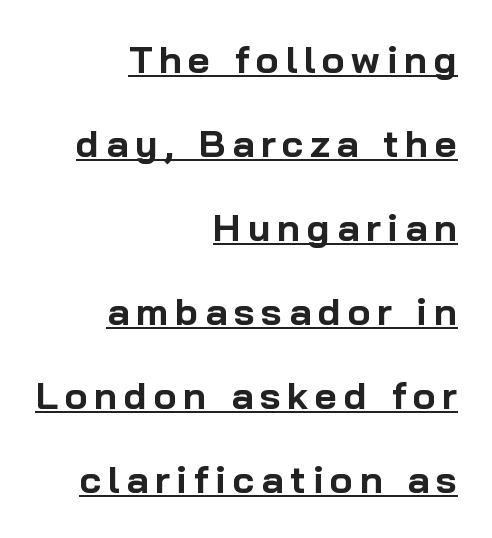
{"serif": "no", "italic": "no", "bold": "yes", "weight": "bold", "width": "normal", "stroke_contrast": "low", "x_height": "medium", "monospaced": "no", "underline": "yes", "align": "right", "line_spacing": "loose", "line_spacing_ratio": 2.21, "glyph_px": 38}
